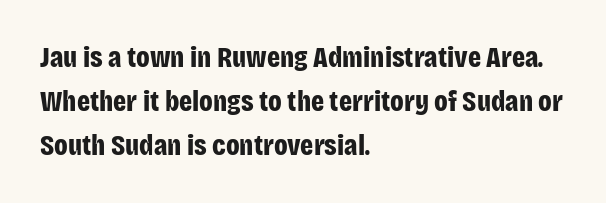
The specimen omits any rule beneath the text block's lines. The specimen reads as upright at a glance. Heavy, bold letterforms. Left-aligned paragraph, ragged on the right. The typeface chosen for these lines omits serifs. Characters follow at the spacing the type designer built in.
